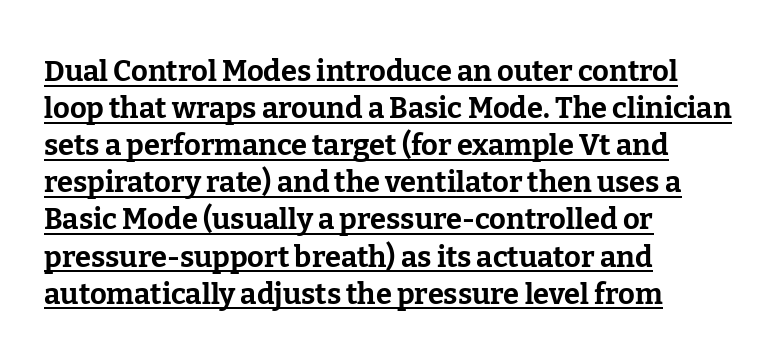
The image shows 29 px bold serif type, upright; set left-aligned, normal line spacing (1.28x), normal letter spacing, underlined; low stroke contrast and a medium x-height.
